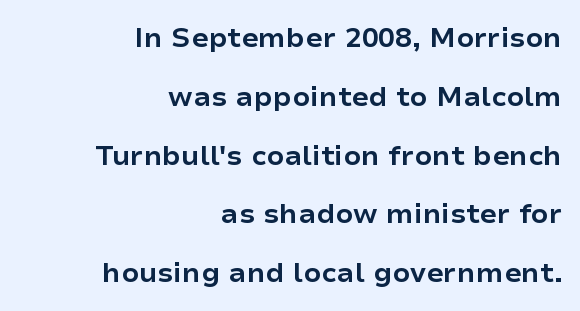
The passage shown is typeset with a sans-serif family. The area under the type is left untouched. In terms of posture, this sample is upright. Inter-character spacing is left at the font's built-in metrics.
